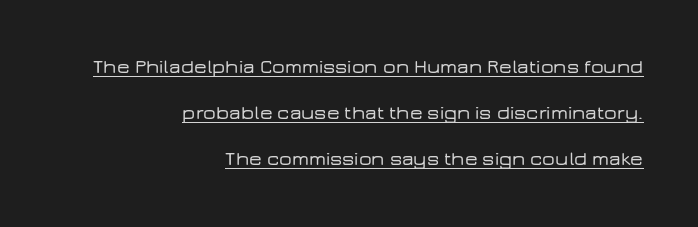
Leading: increased. This rendering features underlined lettering. Layout note: lines flush right. The gaps between neighbouring characters are ordinary and unremarkable.
